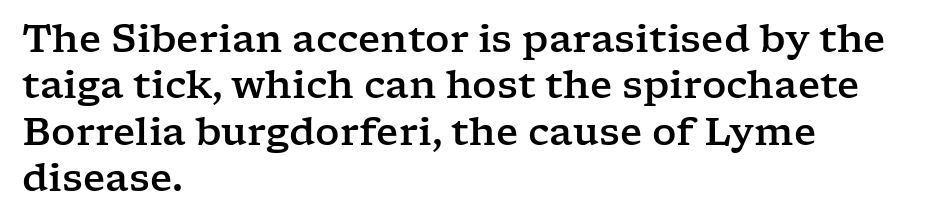
The image shows 38 px wide serif type, upright; set left-aligned, line spacing 1.22x, normal letter spacing, not underlined; low stroke contrast and a medium x-height.
